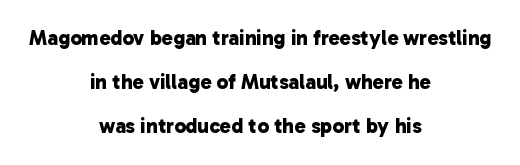
{"bold": "yes", "underline": "no", "align": "center", "line_spacing": "loose", "line_spacing_ratio": 2.1, "letter_spacing": "normal", "letter_spacing_em": 0.0, "glyph_px": 21}
